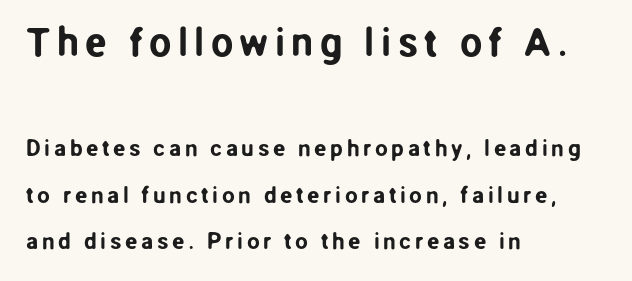
{"serif": "no", "italic": "no", "width": "normal", "stroke_contrast": "low", "x_height": "medium", "monospaced": "no", "underline": "no", "align": "left", "line_spacing": "loose", "line_spacing_ratio": 2.01, "larger_block": "first", "size_ratio": 1.74, "glyph_px": 40}
